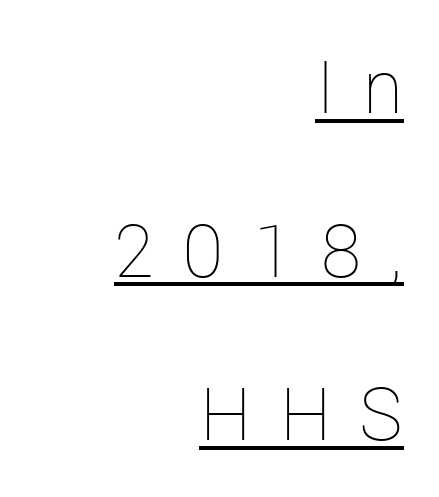
{"italic": "no", "bold": "no", "weight": "thin", "width": "normal", "stroke_contrast": "low", "x_height": "medium", "monospaced": "no", "underline": "yes", "align": "right", "line_spacing": "loose", "line_spacing_ratio": 2.24, "letter_spacing": "wide", "letter_spacing_em": 0.39, "glyph_px": 73}
